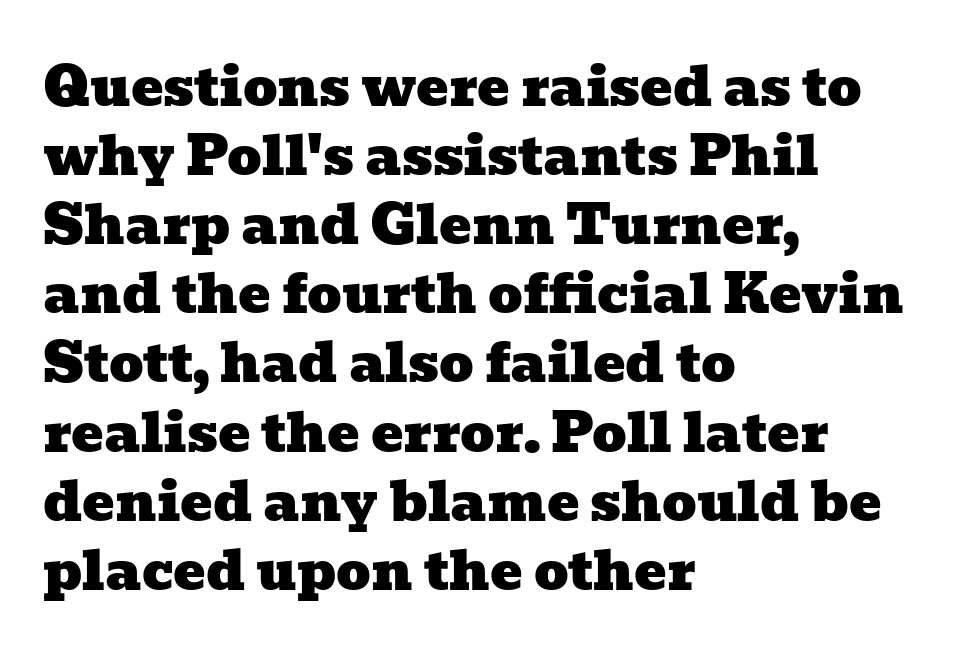
{"serif": "yes", "width": "wide", "stroke_contrast": "low", "x_height": "medium", "monospaced": "no", "underline": "no", "align": "left", "line_spacing": "normal", "line_spacing_ratio": 1.28, "letter_spacing": "normal", "letter_spacing_em": 0.0, "glyph_px": 54}
